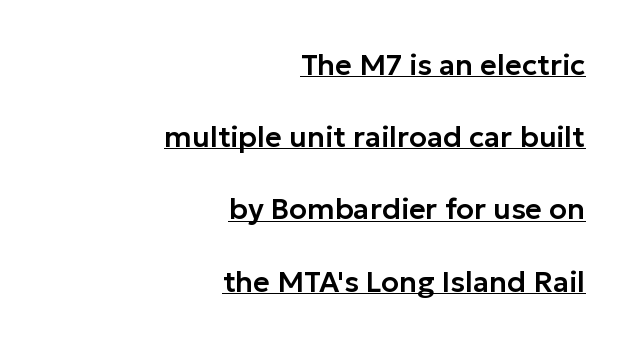
Q: Is the text italic (slanted)? A: No, it is upright.
Q: Is the typeface a serif or a sans-serif typeface? A: Sans-serif.
Q: Is the text underlined? A: Yes.
Q: How is the paragraph aligned? A: Right-aligned.
Q: Is the spacing between letters normal or unusually wide? A: Normal.
Q: Is the spacing between lines tight, normal or loose? A: Loose.
Q: Width (condensed, normal, or wide)? A: Normal.
Q: Stroke contrast? A: Low.
Q: x-height? A: Medium.
Q: Monospaced? A: No.
